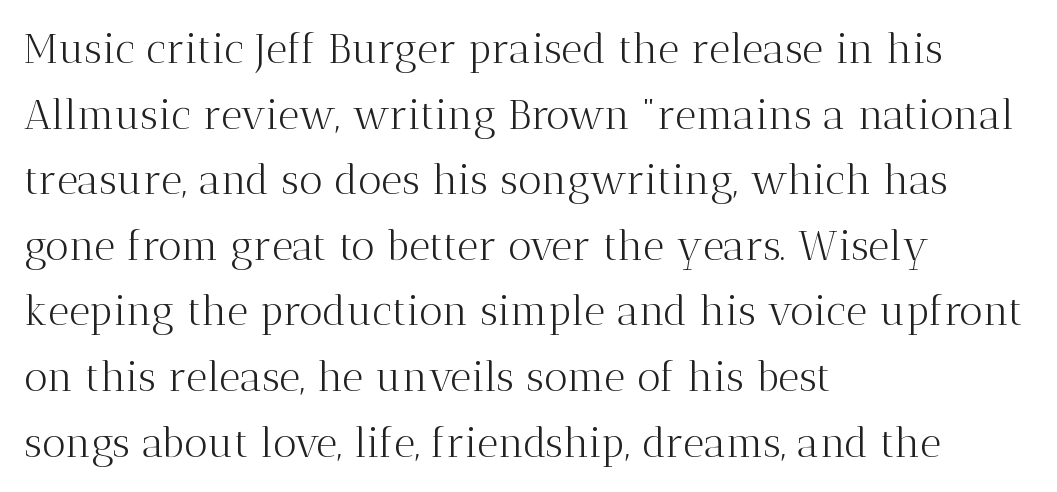
The image shows 41 px light serif type, upright; set left-aligned, normal line spacing (1.6x), normal letter spacing, not underlined; medium stroke contrast and a medium x-height.
